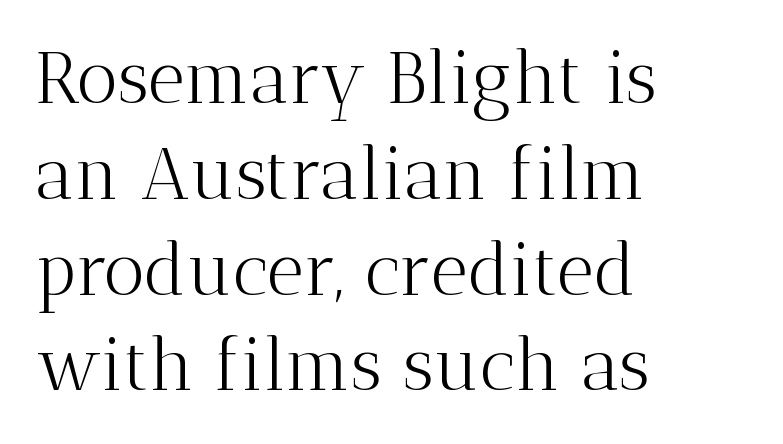
{"serif": "yes", "italic": "no", "bold": "no", "weight": "light", "width": "normal", "stroke_contrast": "medium", "x_height": "medium", "monospaced": "no", "underline": "no", "align": "left", "line_spacing": "normal", "line_spacing_ratio": 1.33, "letter_spacing": "normal", "letter_spacing_em": 0.0, "glyph_px": 72}
